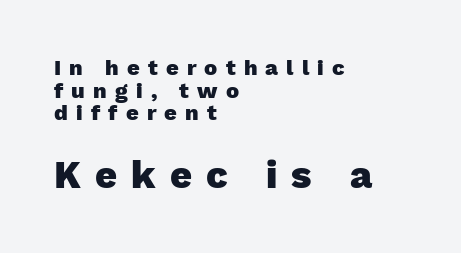
The composition opens small and finishes big. A dark, heavy texture on the line: the type is bold. Are there feet on the stems? There aren't — it's a sans. A typesetter would mark this as roman, not italic. Descenders are the only things crossing below the line. Horizontal bands of white between lines are thin slivers.
